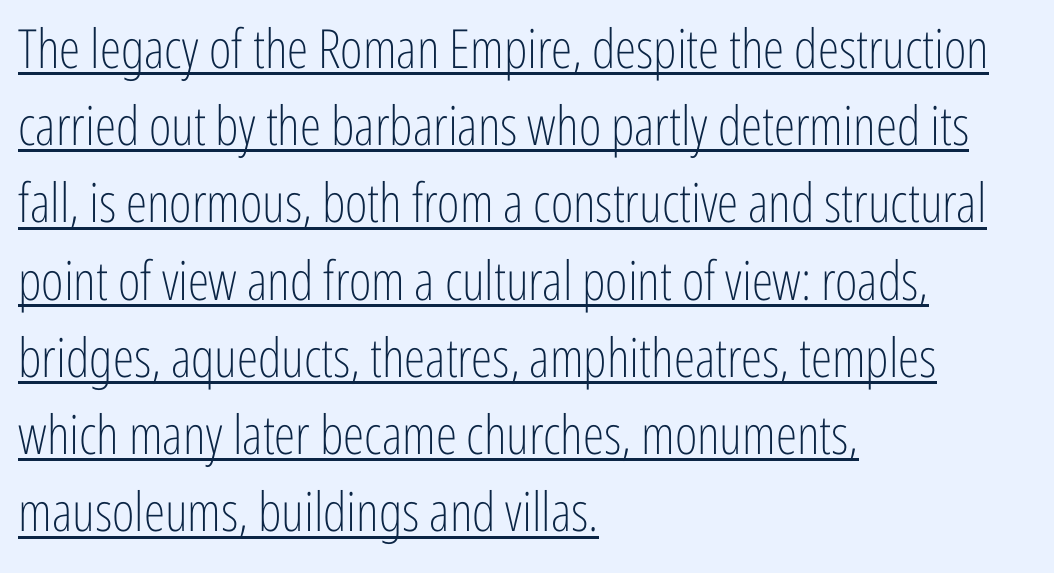
The lettering stays uniformly vertical, giving the passage a roman look. The sample's only ornament is a line tracing under the words. The type family on display is of the sans-serif kind. Ink coverage per letter is moderate at most. The face used here is proportionally spaced, like ordinary book or web type. These lines sit exactly where default settings would place them.
